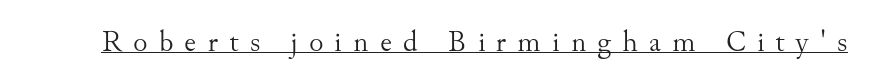
The image shows 30 px light serif type, upright; set unusually wide letter spacing (+0.37 em), underlined; medium stroke contrast and a small x-height.
